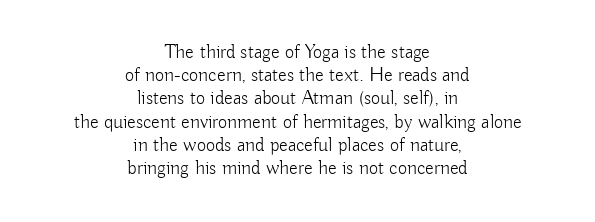
The image shows 20 px text type, upright; set centered, line spacing 1.16x, normal letter spacing, not underlined.
